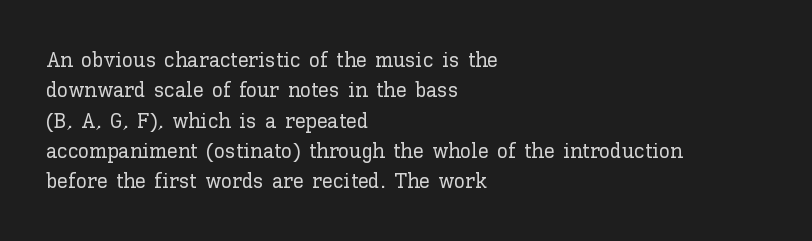
Q: Is the text italic (slanted)? A: No, it is upright.
Q: Is the text underlined? A: No.
Q: How is the paragraph aligned? A: Left-aligned.
Q: Is the spacing between letters normal or unusually wide? A: Normal.
Q: Is the spacing between lines tight, normal or loose? A: Normal.
